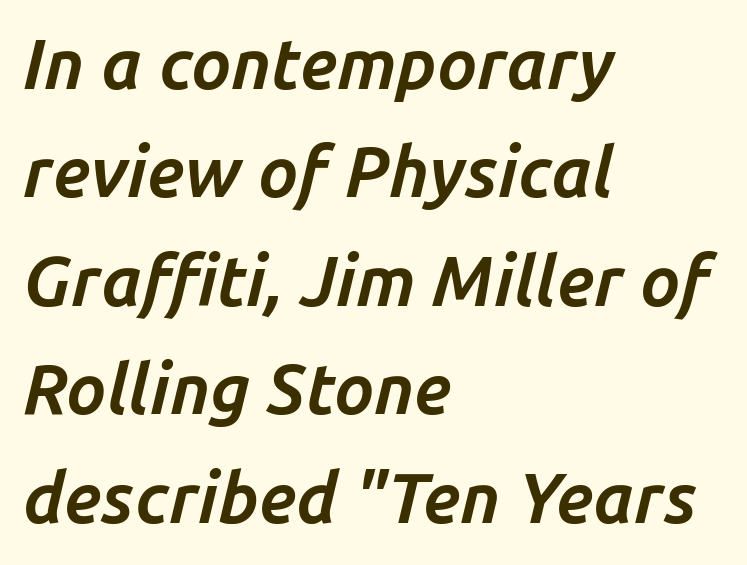
{"italic": "yes", "lean": "right", "slant_degrees": 14, "bold": "yes", "weight": "bold", "width": "normal", "stroke_contrast": "low", "x_height": "medium", "monospaced": "no", "underline": "no", "align": "left", "line_spacing": "normal", "line_spacing_ratio": 1.55, "letter_spacing": "normal", "letter_spacing_em": 0.0, "glyph_px": 70}
